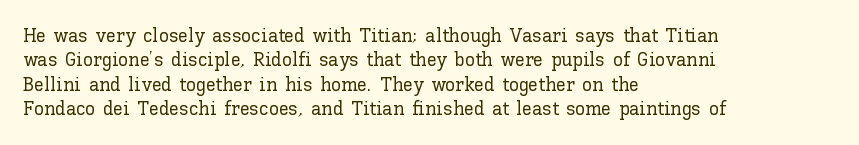
Q: Is the text italic (slanted)? A: No, it is upright.
Q: Is the text underlined? A: No.
Q: How is the paragraph aligned? A: Left-aligned.
Q: Is the spacing between letters normal or unusually wide? A: Normal.
